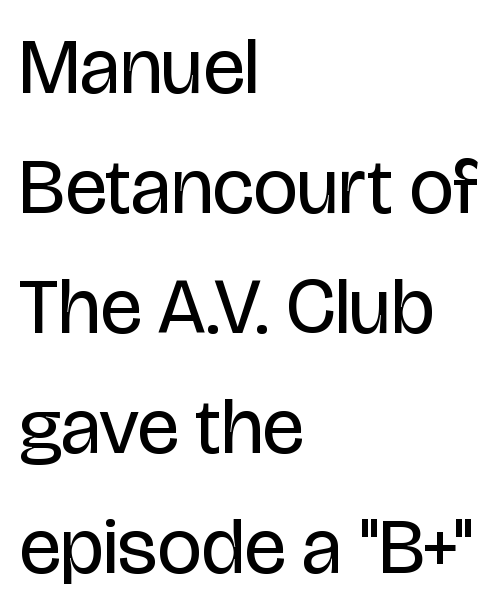
Casual observation: everything's shoved over to the left. A light-to-regular cut is what we see here. Each new line begins a customary step beneath the previous one. Looks like regular typesetting: each glyph gets only the width it needs. The strip under each line holds only bare page. Spacing between characters is what you'd get straight out of the box.
